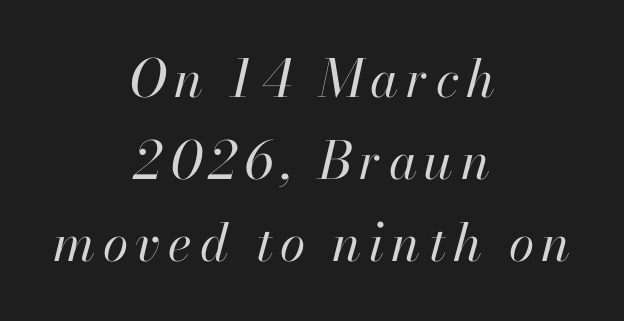
Descenders hang freely into open space. It's the slanting kind of type. The setting favours the middle, as headings and verse often do. Weight: not bold — regular or lighter. Quick note: interline space is typical.
